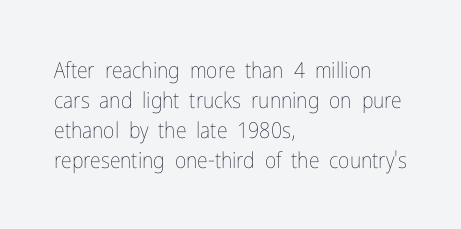
{"italic": "no", "bold": "no", "underline": "no", "align": "left", "line_spacing": "normal", "line_spacing_ratio": 1.36, "letter_spacing": "normal", "letter_spacing_em": 0.0, "glyph_px": 22}
